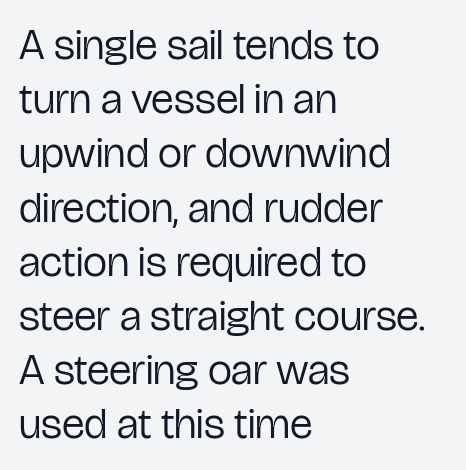
{"serif": "no", "italic": "no", "bold": "no", "weight": "regular", "width": "condensed", "stroke_contrast": "low", "x_height": "medium", "monospaced": "no", "underline": "no", "align": "left", "line_spacing": "normal", "line_spacing_ratio": 1.26, "letter_spacing": "normal", "letter_spacing_em": 0.0, "glyph_px": 43}
